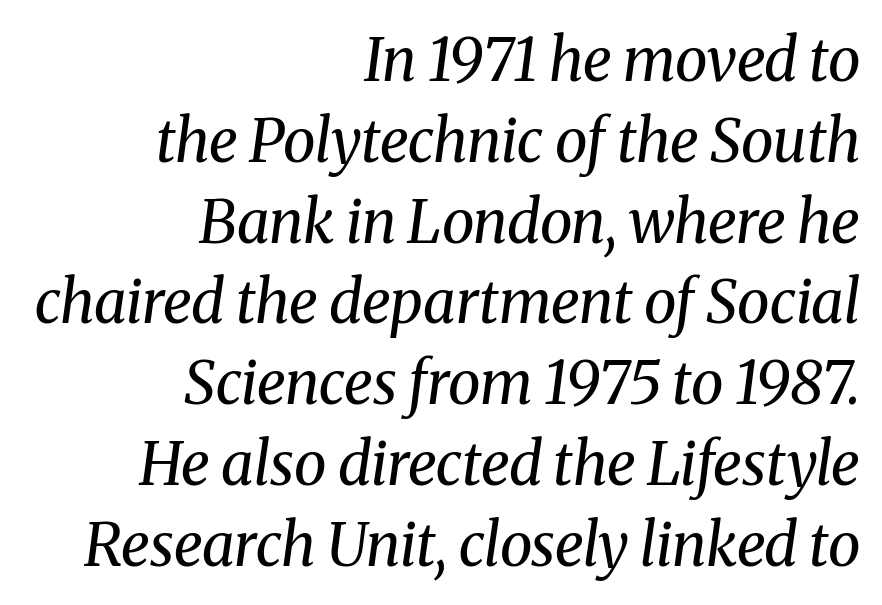
{"serif": "yes", "italic": "yes", "lean": "right", "slant_degrees": 8, "bold": "no", "weight": "regular", "width": "normal", "stroke_contrast": "medium", "x_height": "medium", "monospaced": "no", "underline": "no", "align": "right", "line_spacing": "normal", "line_spacing_ratio": 1.37, "letter_spacing": "normal", "letter_spacing_em": 0.0, "glyph_px": 59}
